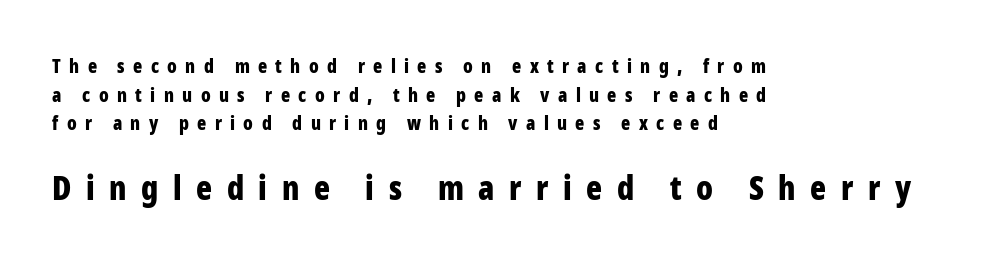
{"serif": "no", "italic": "no", "bold": "yes", "weight": "bold", "width": "condensed", "stroke_contrast": "low", "x_height": "medium", "monospaced": "no", "underline": "no", "align": "left", "line_spacing": "normal", "line_spacing_ratio": 1.51, "letter_spacing": "wide", "letter_spacing_em": 0.44, "larger_block": "second", "size_ratio": 1.74, "glyph_px": 33}
